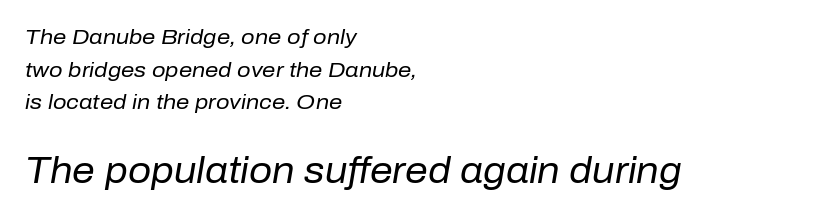
Character widths vary here, with narrow letters taking less room than wide ones. The paragraph shown leans on its left margin. The lines sit at an ordinary, default distance from one another. You can tell it's italic because the verticals aren't actually vertical.
